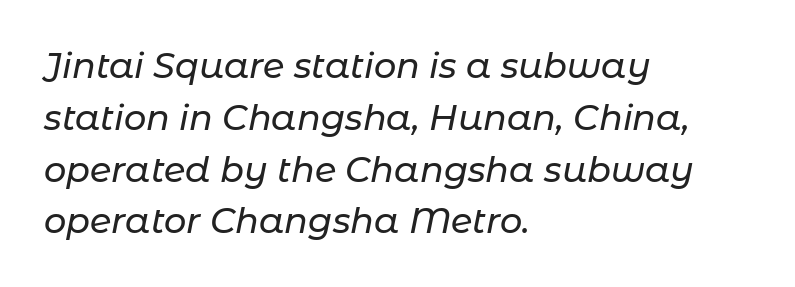
You could not count columns in this text — the font is proportionally spaced. Descenders hang freely into open space. Each word holds together tightly as a unit, with standard inter-letter gaps. Every row of glyphs begins at an identical x-position on the left. Evenly set lines give the paragraph a standard silhouette. Is the type slanted? Yes — the strokes lean at a clear angle.
